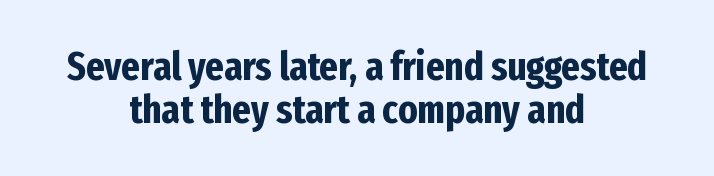
Q: Is the text bold? A: Yes.
Q: Is the text italic (slanted)? A: No, it is upright.
Q: Is the typeface a serif or a sans-serif typeface? A: Sans-serif.
Q: Is the text underlined? A: No.
Q: How is the paragraph aligned? A: Centered.
Q: Is the spacing between letters normal or unusually wide? A: Normal.
Q: Is the spacing between lines tight, normal or loose? A: Tight.
Q: Width (condensed, normal, or wide)? A: Condensed.
Q: Stroke contrast? A: Low.
Q: x-height? A: Medium.
Q: Monospaced? A: No.
